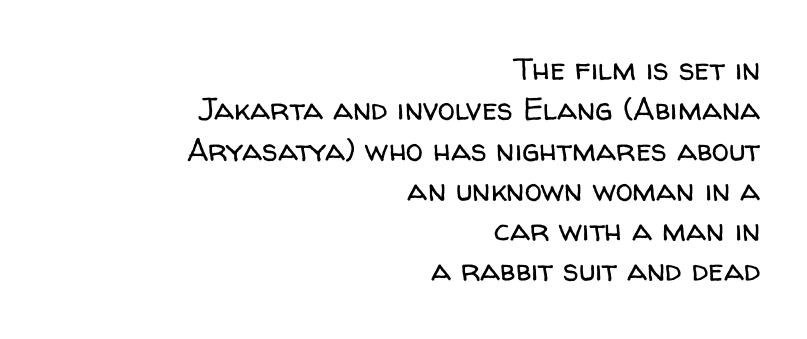
{"serif": "no", "italic": "no", "bold": "no", "weight": "regular", "width": "normal", "stroke_contrast": "low", "x_height": "medium", "monospaced": "no", "underline": "no", "align": "right", "line_spacing": "normal", "line_spacing_ratio": 1.3, "letter_spacing": "normal", "letter_spacing_em": 0.0, "glyph_px": 31}
